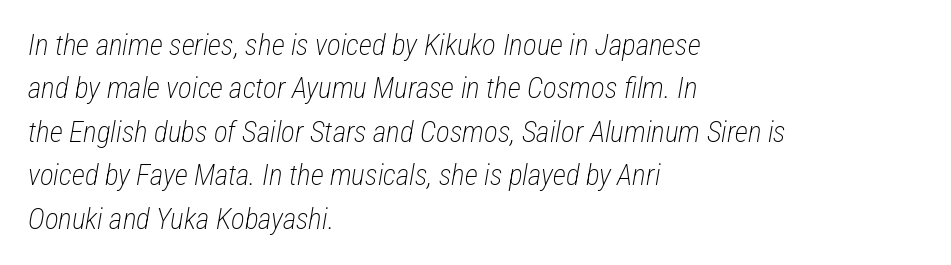
{"italic": "yes", "lean": "right", "slant_degrees": 12, "bold": "no", "weight": "light", "width": "condensed", "stroke_contrast": "low", "x_height": "medium", "monospaced": "no", "underline": "no", "align": "left", "line_spacing": "normal", "line_spacing_ratio": 1.5, "letter_spacing": "normal", "letter_spacing_em": 0.0, "glyph_px": 29}
